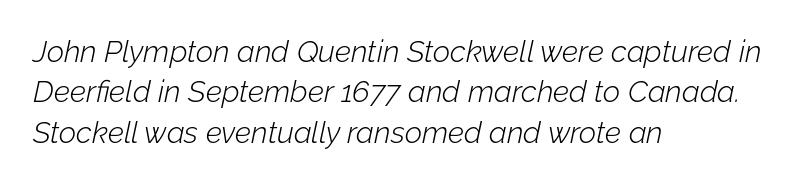
{"italic": "yes", "lean": "right", "slant_degrees": 12, "bold": "no", "weight": "light", "width": "normal", "stroke_contrast": "low", "x_height": "medium", "monospaced": "no", "underline": "no", "align": "left", "line_spacing": "normal", "line_spacing_ratio": 1.35, "letter_spacing": "normal", "letter_spacing_em": 0.0, "glyph_px": 30}
